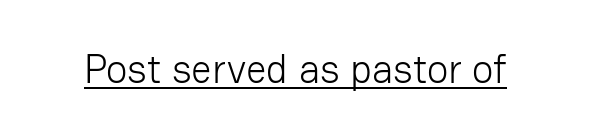
Q: Is the text bold? A: No.
Q: Is the text italic (slanted)? A: No, it is upright.
Q: Is the typeface a serif or a sans-serif typeface? A: Sans-serif.
Q: Is the text underlined? A: Yes.
Q: Is the spacing between letters normal or unusually wide? A: Normal.
Q: Width (condensed, normal, or wide)? A: Normal.
Q: Stroke contrast? A: Low.
Q: x-height? A: Medium.
Q: Monospaced? A: No.
